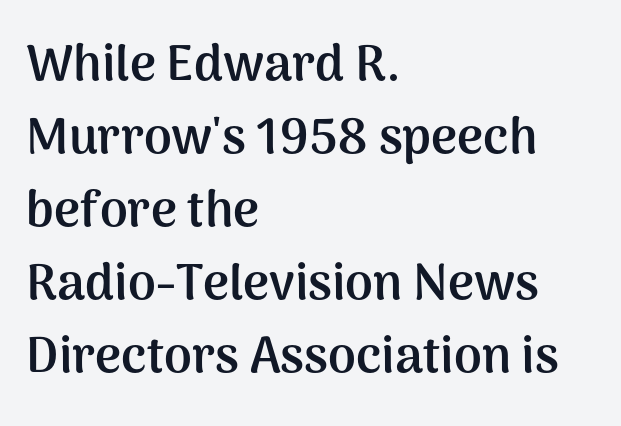
{"serif": "no", "italic": "no", "bold": "yes", "weight": "semibold", "width": "normal", "stroke_contrast": "medium", "x_height": "medium", "monospaced": "no", "underline": "no", "align": "left", "line_spacing": "normal", "line_spacing_ratio": 1.46, "letter_spacing": "normal", "letter_spacing_em": 0.0, "glyph_px": 50}
